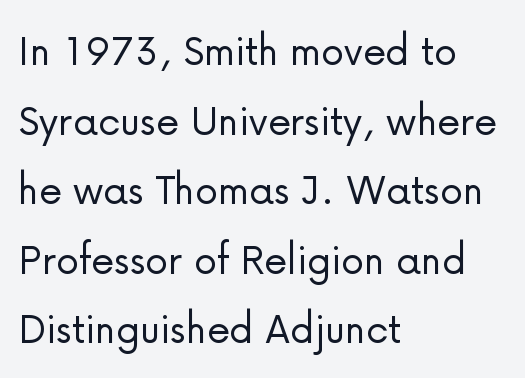
The image shows 47 px light sans-serif type, upright; set left-aligned, normal line spacing (1.48x), normal letter spacing, not underlined; low stroke contrast and a medium x-height.
